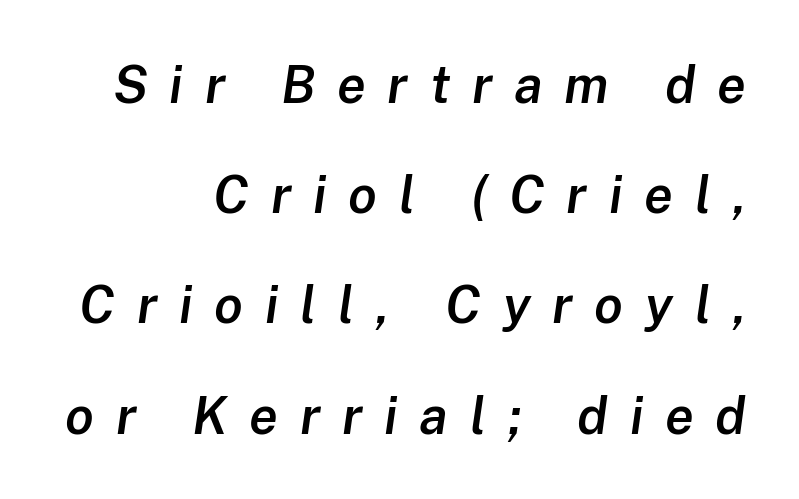
The tracking reads as deliberately expanded to a designer's eye. Here the designer chose a conventional face with non-uniform glyph widths. The leading is generous, giving the passage an open texture. I'd describe the lettering as semibold — firm but not a full bold. Slanted lettering throughout. Layout note: lines flush right.
